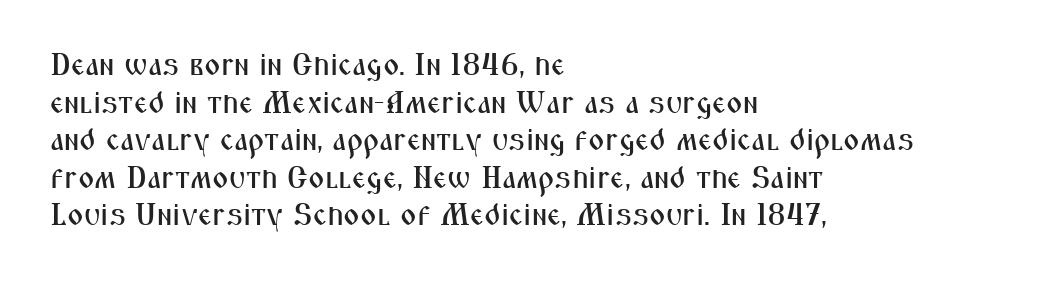
{"serif": "no", "italic": "no", "width": "condensed", "stroke_contrast": "medium", "x_height": "medium", "monospaced": "no", "underline": "no", "align": "left", "line_spacing_ratio": 1.21, "letter_spacing": "normal", "letter_spacing_em": 0.0, "glyph_px": 31}
